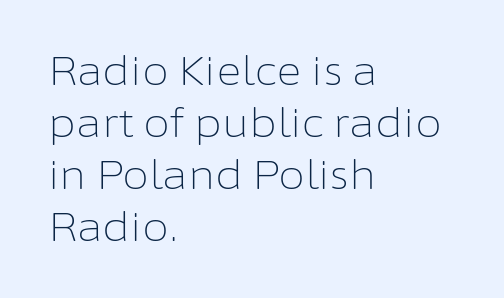
Note the varied advance widths — an 'i' is clearly narrower than an 'm'. A typesetter would mark this as roman, not italic. Type without underlining. Left-aligned paragraph, ragged on the right. Each letter's strokes conclude bluntly, with no projecting serifs. One glance says typical: line gaps are just what's usual.
